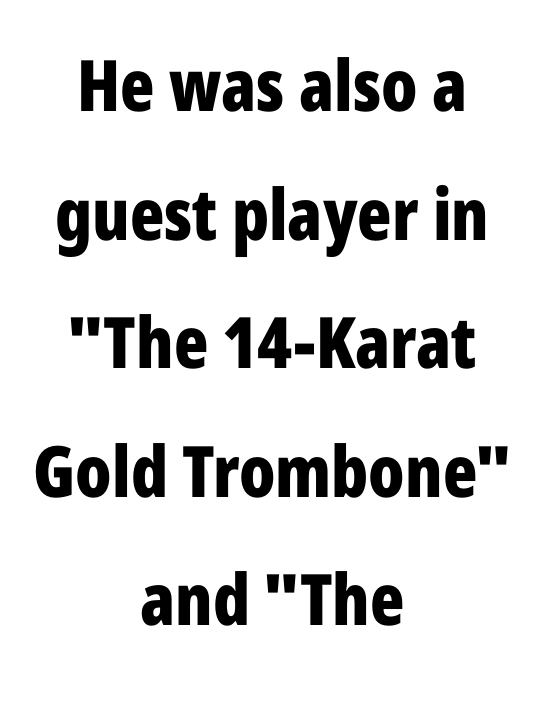
Characters follow at the spacing the type designer built in. The passage shown is typed in a proportional face where columns would drift. This is sans-serif lettering, the kind often seen on screens and signage. Horizontally, the lines are justified to the midpoint only. This sample uses an upright cut, with every glyph sitting square on the baseline.
